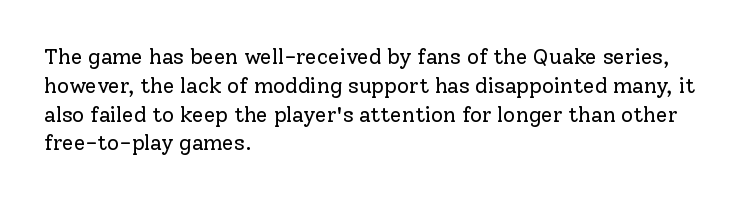
Q: Is the text bold? A: No.
Q: Is the text italic (slanted)? A: No, it is upright.
Q: Is the text underlined? A: No.
Q: How is the paragraph aligned? A: Left-aligned.
Q: Is the spacing between letters normal or unusually wide? A: Normal.
Q: Is the spacing between lines tight, normal or loose? A: Normal.
